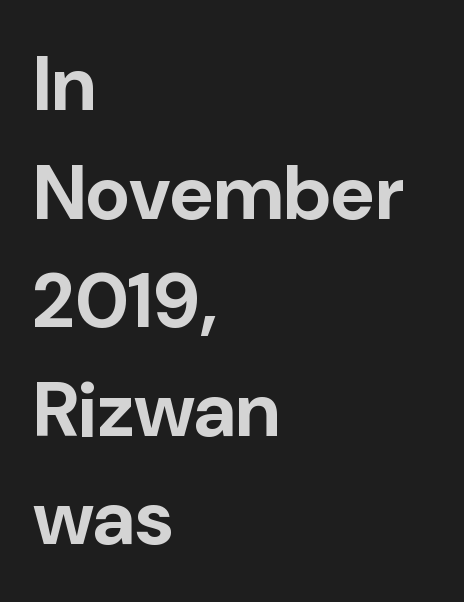
The image shows 77 px bold sans-serif type, upright; set left-aligned, normal line spacing (1.41x), normal letter spacing, not underlined; low stroke contrast and a medium x-height.
